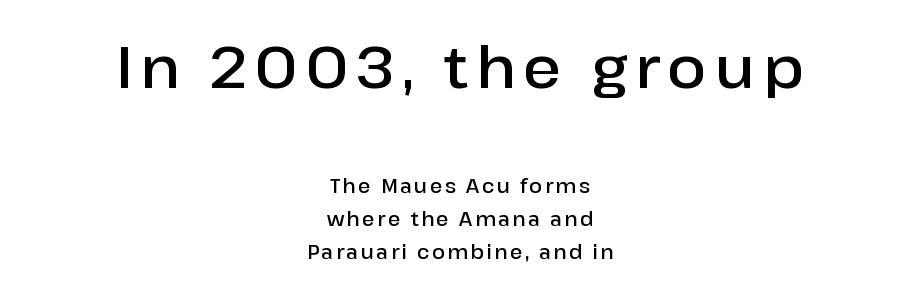
The image shows 58 px semibold sans-serif type, upright; set centered, line spacing 1.74x, not underlined; the first (top) block is 3.05x larger; low stroke contrast and a medium x-height.
